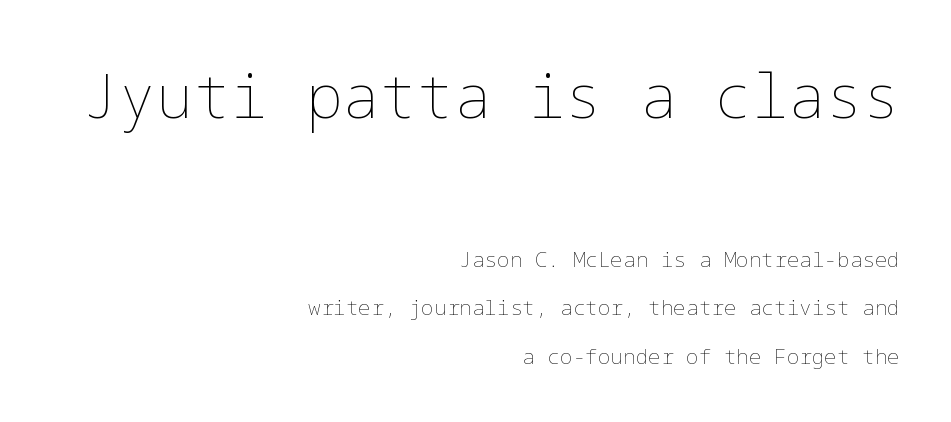
This layout puts the oversized block above and the modest block below. The designer dialed line spacing up above the default. The paragraph shown leans on its right margin. This is not heavy type; no bold has been used. The typography opts for an upright posture over an oblique one. No extra tracking has been applied to these lines.
